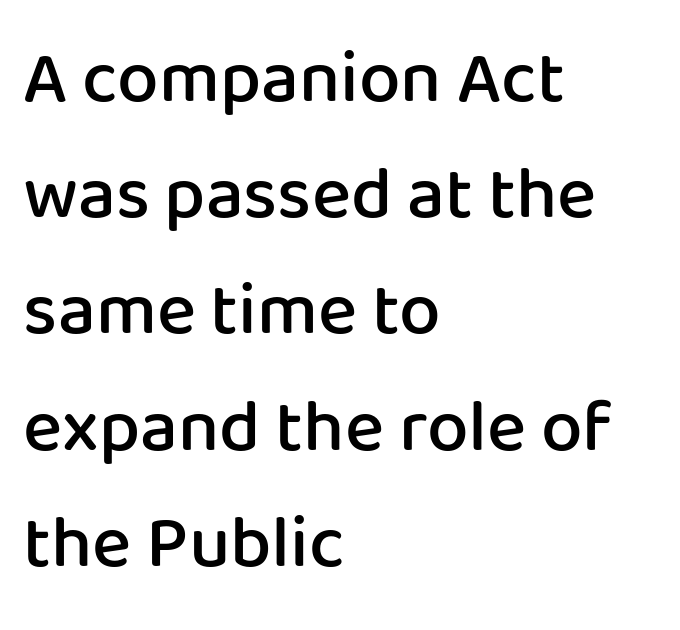
Q: Is the text bold? A: Semi-bold.
Q: Is the text italic (slanted)? A: No, it is upright.
Q: Is the typeface a serif or a sans-serif typeface? A: Sans-serif.
Q: Is the text underlined? A: No.
Q: How is the paragraph aligned? A: Left-aligned.
Q: Is the spacing between letters normal or unusually wide? A: Normal.
Q: Is the spacing between lines tight, normal or loose? A: Normal.
Q: Width (condensed, normal, or wide)? A: Normal.
Q: Stroke contrast? A: Low.
Q: x-height? A: Medium.
Q: Monospaced? A: No.
